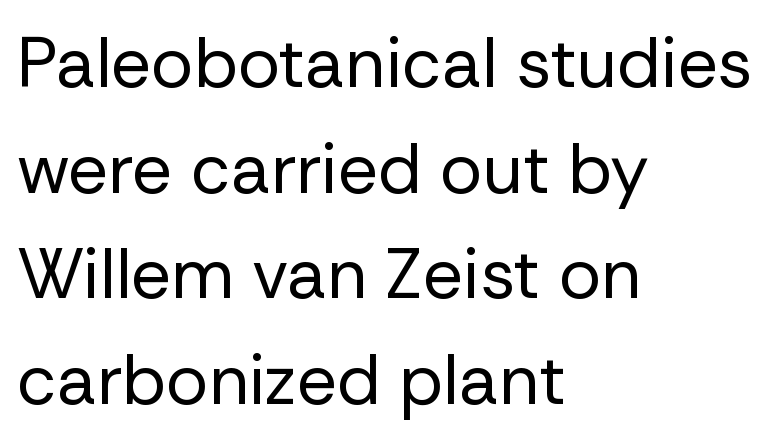
Q: Is the text bold? A: No.
Q: Is the text italic (slanted)? A: No, it is upright.
Q: Is the typeface a serif or a sans-serif typeface? A: Sans-serif.
Q: Is the text underlined? A: No.
Q: How is the paragraph aligned? A: Left-aligned.
Q: Is the spacing between letters normal or unusually wide? A: Normal.
Q: Is the spacing between lines tight, normal or loose? A: Normal.
Q: Width (condensed, normal, or wide)? A: Normal.
Q: Stroke contrast? A: Low.
Q: x-height? A: Medium.
Q: Monospaced? A: No.
